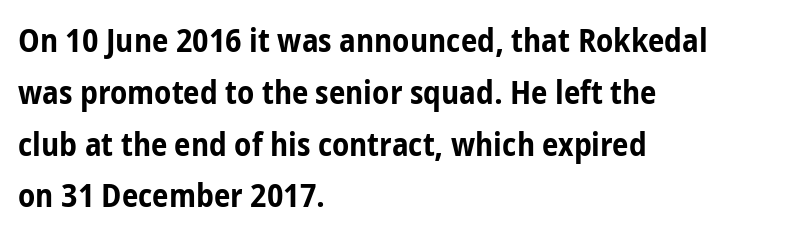
The image shows 33 px bold, condensed sans-serif type, upright; set left-aligned, normal line spacing (1.57x), normal letter spacing, not underlined; low stroke contrast and a medium x-height.
